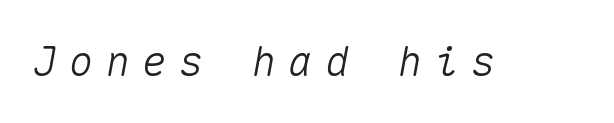
The image shows 41 px text type, italic (leaning right), monospaced; set unusually wide letter spacing (+0.29 em), not underlined; medium stroke contrast and a medium x-height.
